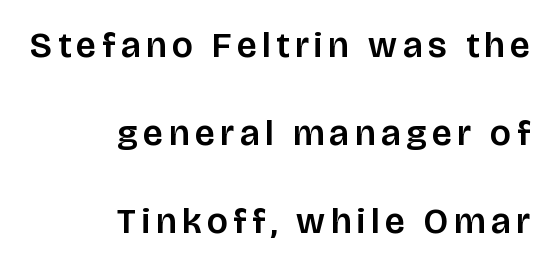
Varying glyph widths throughout — classic text-font behaviour. Airy leading. Stroke terminals: plain, sans-serif. A flush-right, rag-left setting is used for this passage.
